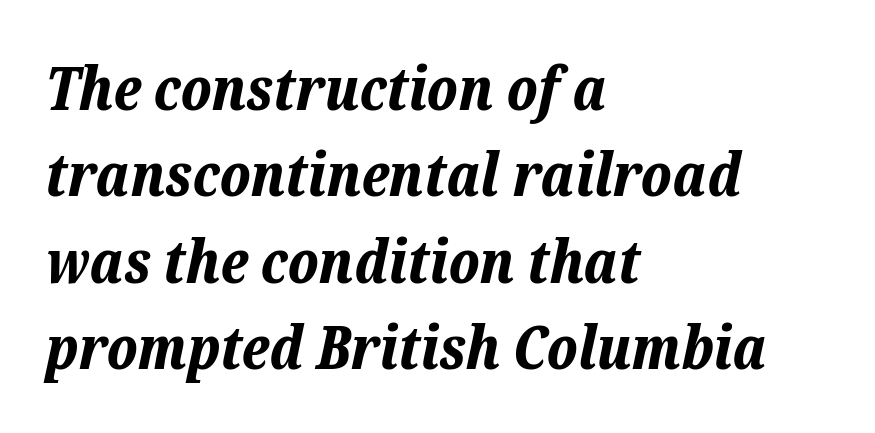
The image shows 60 px bold type, italic (leaning right); set left-aligned, normal line spacing (1.44x), normal letter spacing, not underlined; low stroke contrast and a medium x-height.
